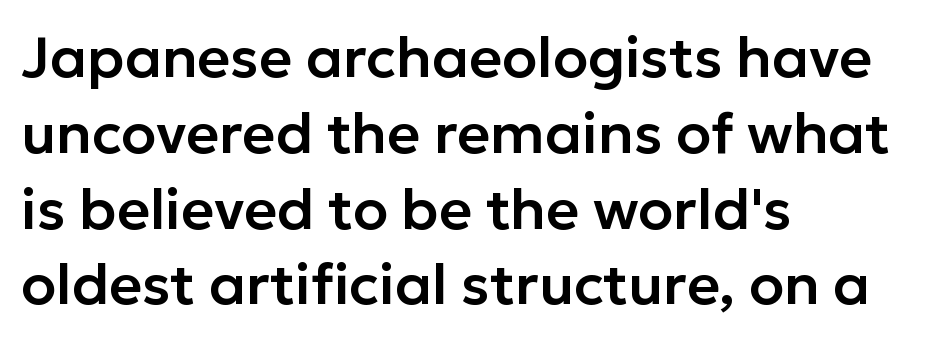
The image shows 57 px sans-serif type, upright; set left-aligned, normal line spacing (1.33x), normal letter spacing, not underlined; low stroke contrast and a medium x-height.
